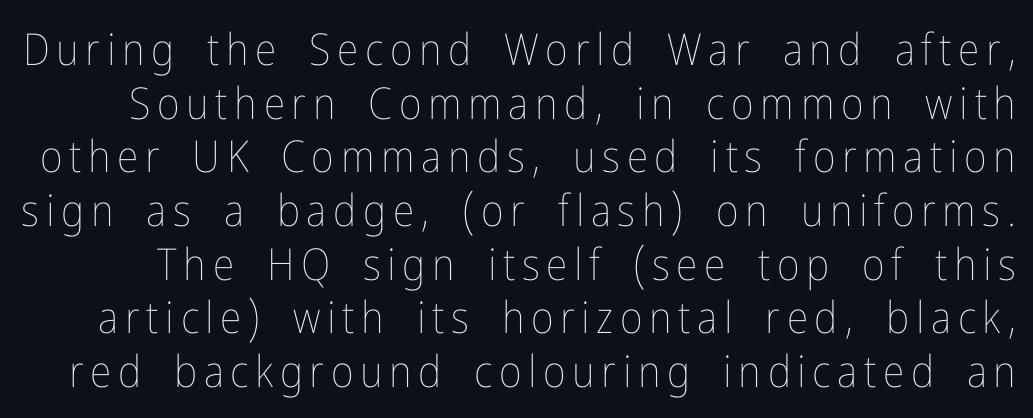
The face used here is proportionally spaced, like ordinary book or web type. No letter is thick-stroked: the sample isn't bold. The foot of each line stays bare and open. Does the lettering tilt? It doesn't — this is upright.
